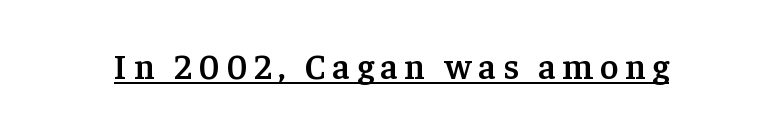
{"serif": "yes", "italic": "no", "bold": "semi", "weight": "semibold", "width": "normal", "stroke_contrast": "low", "x_height": "medium", "monospaced": "no", "underline": "yes", "glyph_px": 35}
